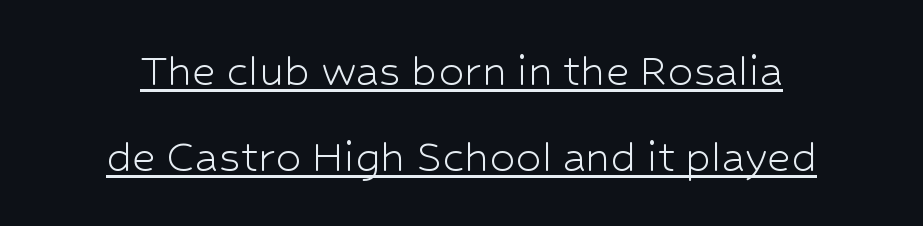
Q: Is the text bold? A: No.
Q: Is the text italic (slanted)? A: No, it is upright.
Q: Is the typeface a serif or a sans-serif typeface? A: Sans-serif.
Q: Is the text underlined? A: Yes.
Q: How is the paragraph aligned? A: Centered.
Q: Is the spacing between letters normal or unusually wide? A: Normal.
Q: Is the spacing between lines tight, normal or loose? A: Normal.
Q: Width (condensed, normal, or wide)? A: Normal.
Q: Stroke contrast? A: Low.
Q: x-height? A: Medium.
Q: Monospaced? A: No.
